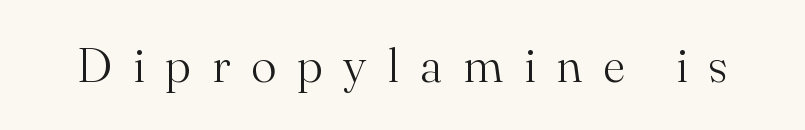
Q: Is the text bold? A: No.
Q: Is the text italic (slanted)? A: No, it is upright.
Q: Is the typeface a serif or a sans-serif typeface? A: Serif.
Q: Is the text underlined? A: No.
Q: Is the spacing between letters normal or unusually wide? A: Unusually wide.
Q: Width (condensed, normal, or wide)? A: Normal.
Q: Stroke contrast? A: Medium.
Q: x-height? A: Small.
Q: Monospaced? A: No.
